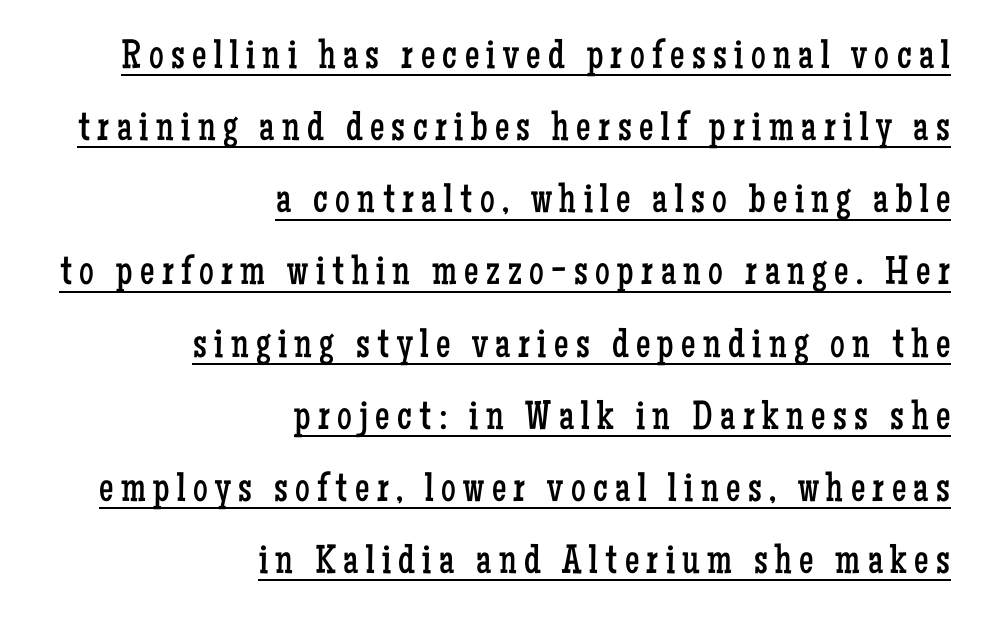
{"serif": "yes", "italic": "no", "bold": "no", "weight": "regular", "width": "condensed", "stroke_contrast": "low", "x_height": "medium", "monospaced": "no", "underline": "yes", "align": "right", "line_spacing_ratio": 1.76, "glyph_px": 41}
